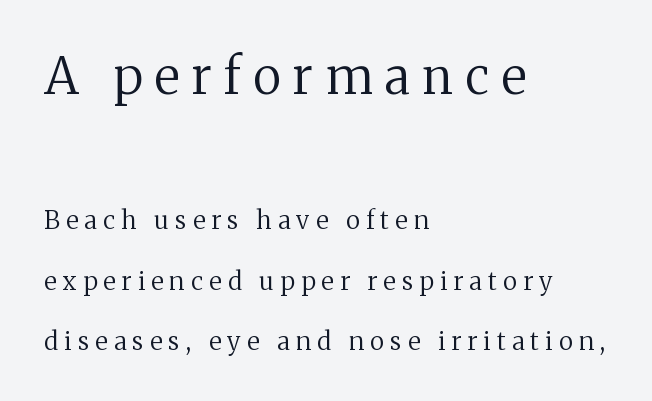
The font is comparable to plain body text, perhaps lighter. Larger block? The one above; the one below is distinctly smaller. You can tell from the footed stems that serif type was used. There is plenty of visible air inserted between adjacent glyphs. Lines of text with bare space underneath. Line starts are locked; line ends wander.
